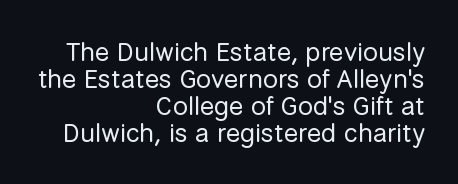
Each stroke keeps to a modest, everyday thickness or less. Successive baselines arrive quickly, one right under another. No extra tracking has been applied to these lines. Beneath every word, the page is bare.
